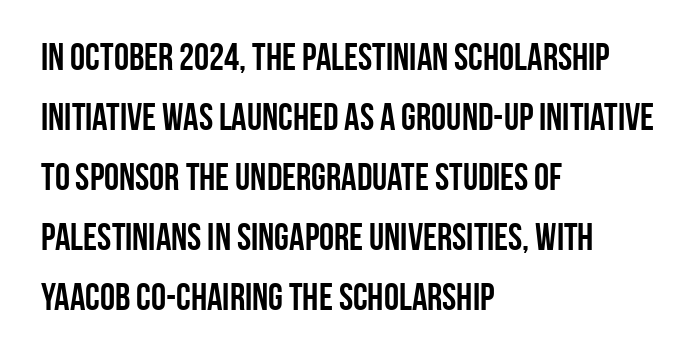
Q: Is the text bold? A: Yes.
Q: Is the text italic (slanted)? A: No, it is upright.
Q: Is the typeface a serif or a sans-serif typeface? A: Sans-serif.
Q: Is the text underlined? A: No.
Q: How is the paragraph aligned? A: Left-aligned.
Q: Is the spacing between letters normal or unusually wide? A: Normal.
Q: Is the spacing between lines tight, normal or loose? A: Normal.
Q: Width (condensed, normal, or wide)? A: Condensed.
Q: Stroke contrast? A: Low.
Q: x-height? A: Large.
Q: Monospaced? A: No.
